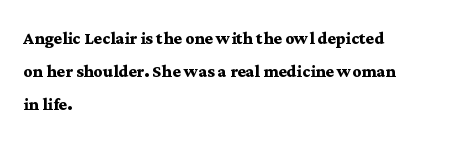
Nobody touched the tracking dial on this one. Alignment: flush left. Tall strokes in this sample are plumb rather than angled. Weight: bold.
